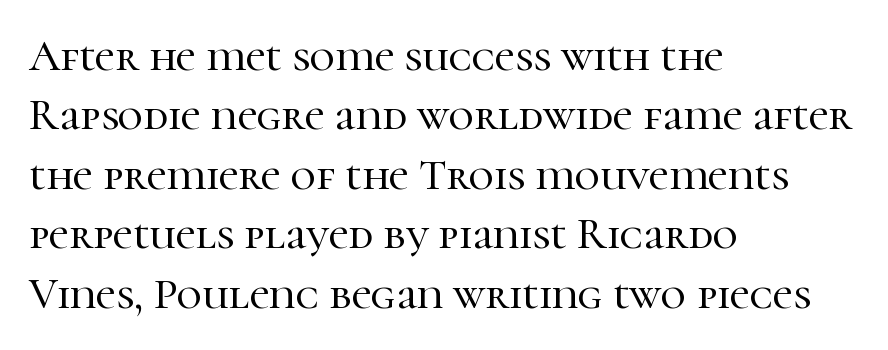
Q: Is the text italic (slanted)? A: No, it is upright.
Q: Is the typeface a serif or a sans-serif typeface? A: Serif.
Q: Is the text underlined? A: No.
Q: How is the paragraph aligned? A: Left-aligned.
Q: Is the spacing between letters normal or unusually wide? A: Normal.
Q: Is the spacing between lines tight, normal or loose? A: Normal.
Q: Width (condensed, normal, or wide)? A: Normal.
Q: Stroke contrast? A: High.
Q: x-height? A: Medium.
Q: Monospaced? A: No.
